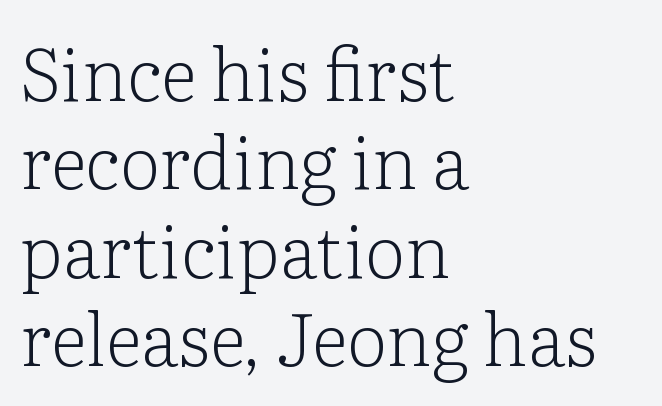
Q: Is the text bold? A: No.
Q: Is the text italic (slanted)? A: No, it is upright.
Q: Is the typeface a serif or a sans-serif typeface? A: Serif.
Q: Is the text underlined? A: No.
Q: How is the paragraph aligned? A: Left-aligned.
Q: Is the spacing between letters normal or unusually wide? A: Normal.
Q: Width (condensed, normal, or wide)? A: Normal.
Q: Stroke contrast? A: Low.
Q: x-height? A: Medium.
Q: Monospaced? A: No.
